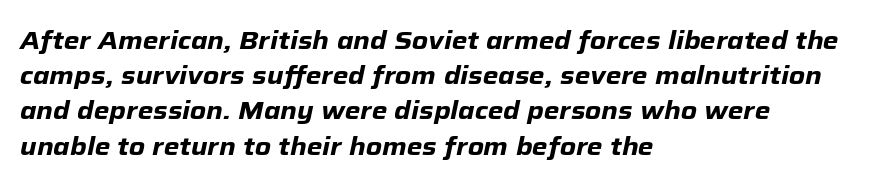
Q: Is the text bold? A: Yes.
Q: Is the text italic (slanted)? A: Yes, it leans right by about 12 degrees.
Q: Is the text underlined? A: No.
Q: How is the paragraph aligned? A: Left-aligned.
Q: Is the spacing between letters normal or unusually wide? A: Normal.
Q: Is the spacing between lines tight, normal or loose? A: Normal.
